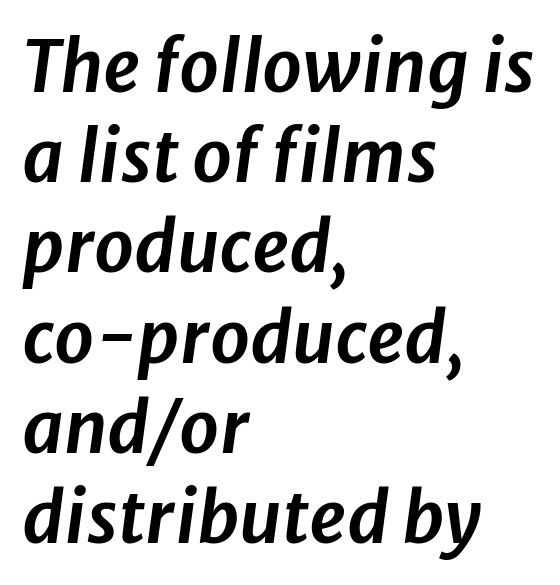
Q: Is the text italic (slanted)? A: Yes, it leans right by about 8 degrees.
Q: Is the text underlined? A: No.
Q: How is the paragraph aligned? A: Left-aligned.
Q: Is the spacing between letters normal or unusually wide? A: Normal.
Q: Is the spacing between lines tight, normal or loose? A: Normal.
Q: Width (condensed, normal, or wide)? A: Normal.
Q: Stroke contrast? A: Low.
Q: x-height? A: Medium.
Q: Monospaced? A: No.
